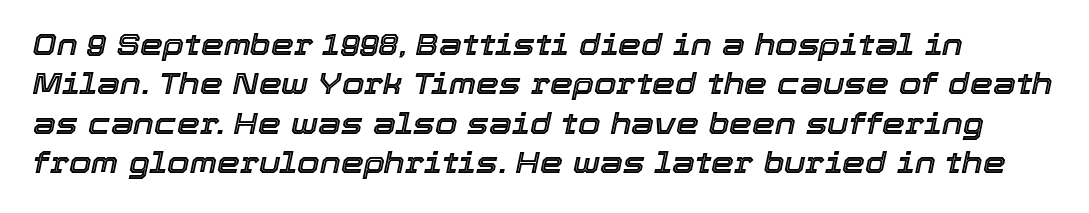
The passage shown leans; its letterforms are oblique. The letters sit at their default tracking, neither squeezed nor spread. Just letters on the line, the space beneath them empty. Evenly set lines give the paragraph a standard silhouette. This sample has the flowing, uneven cadence of proportional lettering.
